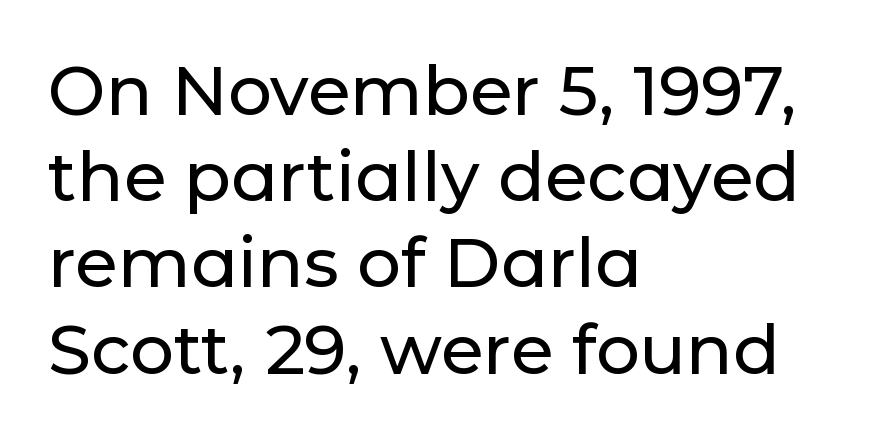
Q: Is the text italic (slanted)? A: No, it is upright.
Q: Is the typeface a serif or a sans-serif typeface? A: Sans-serif.
Q: Is the text underlined? A: No.
Q: How is the paragraph aligned? A: Left-aligned.
Q: Is the spacing between letters normal or unusually wide? A: Normal.
Q: Is the spacing between lines tight, normal or loose? A: Normal.
Q: Width (condensed, normal, or wide)? A: Normal.
Q: Stroke contrast? A: Low.
Q: x-height? A: Medium.
Q: Monospaced? A: No.
